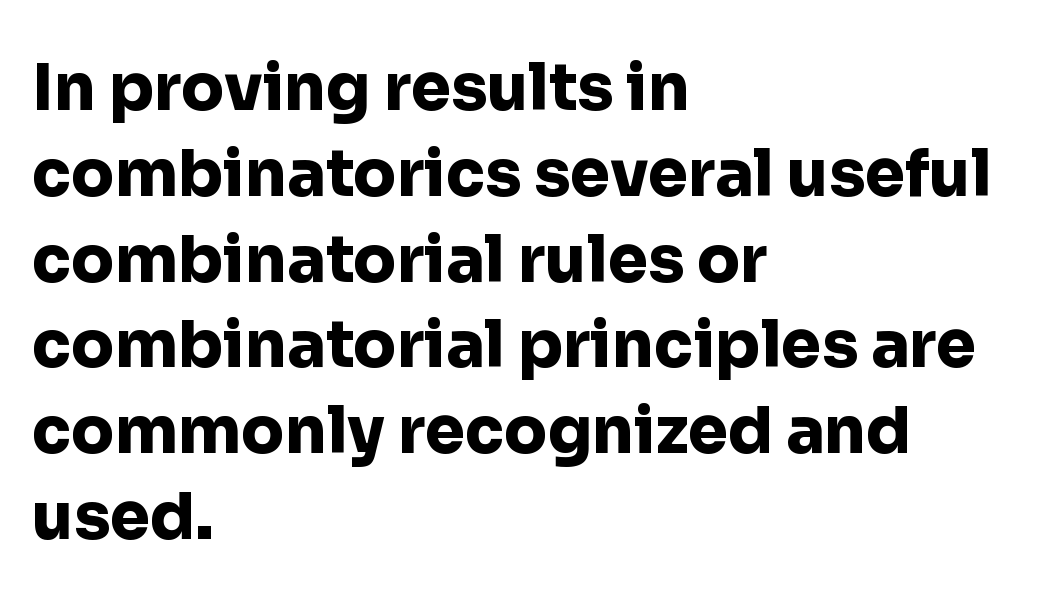
Look at the tracking — it's just the regular setting, nothing added. This rendering features lettering with no underline. In terms of weight, the rendering is a true, heavy bold. Which margin do the lines hug? The left one — the right edge is uneven.
